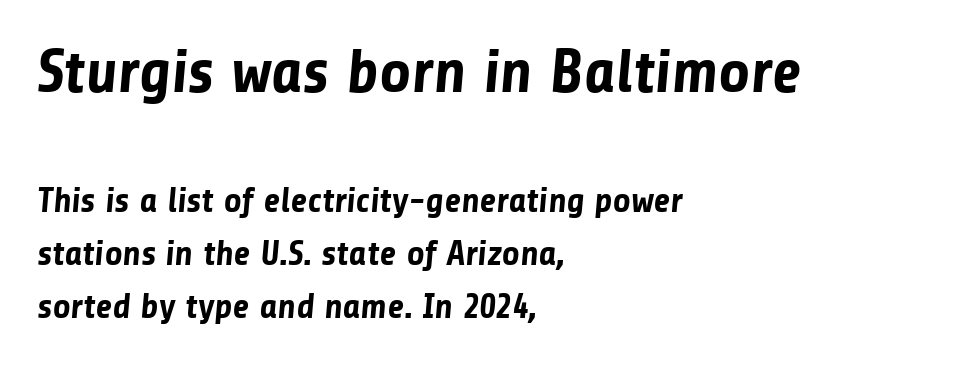
{"serif": "no", "bold": "yes", "weight": "bold", "width": "normal", "stroke_contrast": "low", "x_height": "medium", "monospaced": "no", "underline": "no", "align": "left", "line_spacing": "normal", "line_spacing_ratio": 1.52, "letter_spacing": "normal", "letter_spacing_em": 0.0, "larger_block": "first", "size_ratio": 1.77, "glyph_px": 62}
